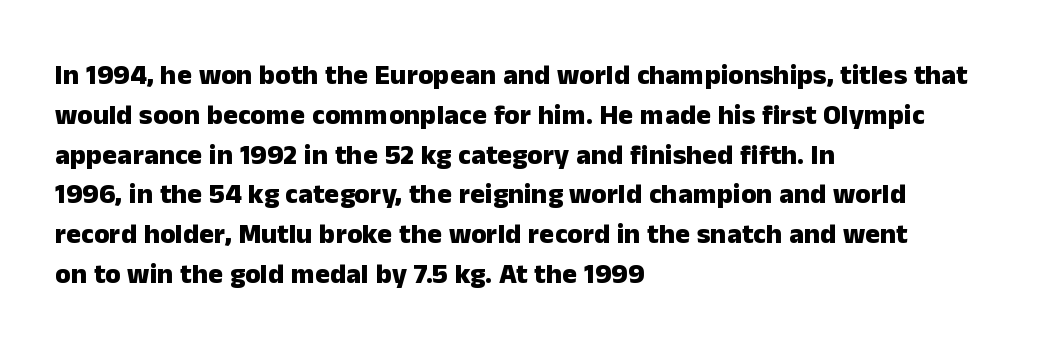
The axis of the letterforms is exactly vertical. The designer left line spacing at the default. No extra tracking has been applied to these lines. A full-strength bold gives these letters their thick strokes. These lines stack with their left ends in a neat column.
